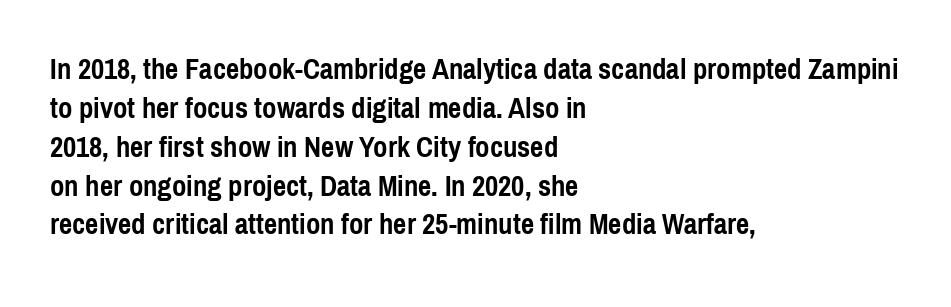
Q: Is the text bold? A: Yes.
Q: Is the text italic (slanted)? A: No, it is upright.
Q: Is the typeface a serif or a sans-serif typeface? A: Sans-serif.
Q: Is the text underlined? A: No.
Q: How is the paragraph aligned? A: Left-aligned.
Q: Is the spacing between letters normal or unusually wide? A: Normal.
Q: Is the spacing between lines tight, normal or loose? A: Normal.
Q: Width (condensed, normal, or wide)? A: Condensed.
Q: x-height? A: Medium.
Q: Monospaced? A: No.
